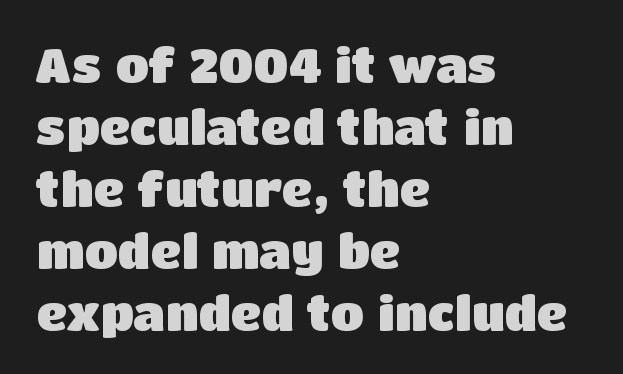
Q: Is the text bold? A: Yes.
Q: Is the text italic (slanted)? A: No, it is upright.
Q: Is the typeface a serif or a sans-serif typeface? A: Sans-serif.
Q: Is the text underlined? A: No.
Q: How is the paragraph aligned? A: Left-aligned.
Q: Is the spacing between letters normal or unusually wide? A: Normal.
Q: Is the spacing between lines tight, normal or loose? A: Normal.
Q: Width (condensed, normal, or wide)? A: Normal.
Q: Stroke contrast? A: Low.
Q: x-height? A: Large.
Q: Monospaced? A: No.
